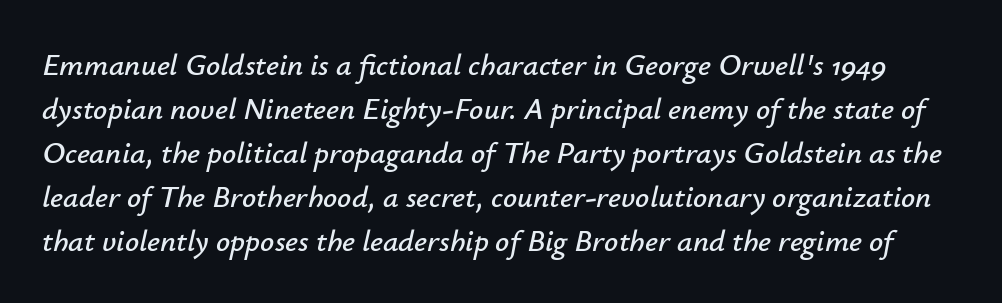
The image shows 31 px text type, italic (leaning right); set normal line spacing (1.42x), normal letter spacing, not underlined; low stroke contrast and a small x-height.
